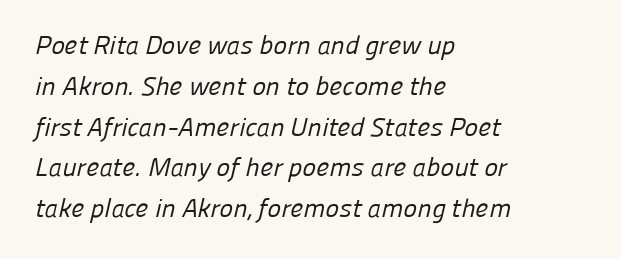
The passage shown stacks its lines at a standard gap. The characters are drawn with everyday or finer stroke widths. Line starts are locked; line ends wander. A typesetter would call this zero additional tracking. The zone under the glyphs is completely vacant.
